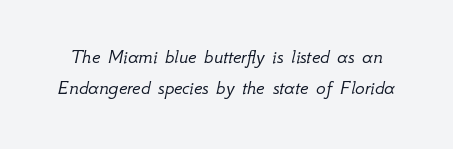
{"italic": "yes", "lean": "right", "slant_degrees": 12, "bold": "no", "underline": "no", "line_spacing": "normal", "line_spacing_ratio": 1.55, "letter_spacing": "normal", "letter_spacing_em": 0.0, "glyph_px": 20}
